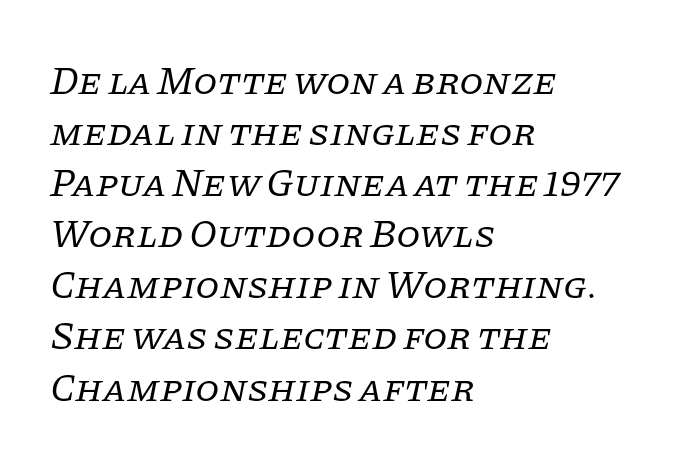
The image shows 39 px regular-weight serif type, italic (leaning right); set left-aligned, normal line spacing (1.31x), normal letter spacing, not underlined; low stroke contrast and a large x-height.
